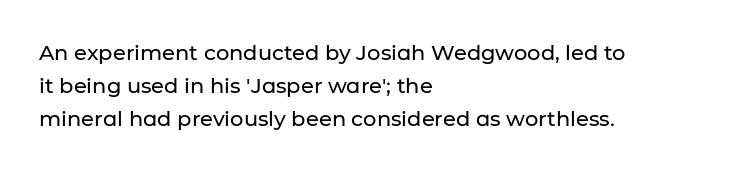
The image shows 21 px text type, upright; set left-aligned, normal line spacing (1.56x), normal letter spacing, not underlined.
